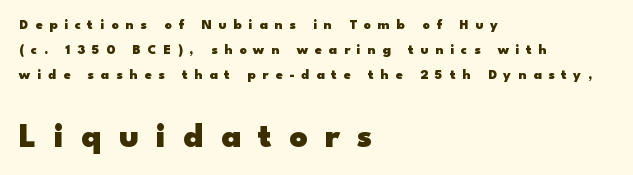
{"serif": "no", "italic": "no", "bold": "yes", "weight": "heavy", "width": "wide", "stroke_contrast": "low", "x_height": "small", "monospaced": "no", "underline": "no", "align": "left", "line_spacing_ratio": 1.79, "letter_spacing": "wide", "letter_spacing_em": 0.49, "larger_block": "second", "size_ratio": 2.5, "glyph_px": 35}
